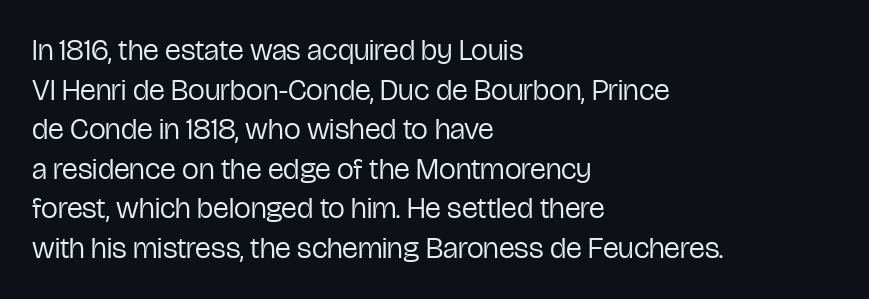
The image shows 30 px regular-weight, condensed sans-serif type, upright; set left-aligned, normal line spacing (1.32x), normal letter spacing, not underlined; low stroke contrast and a medium x-height.
